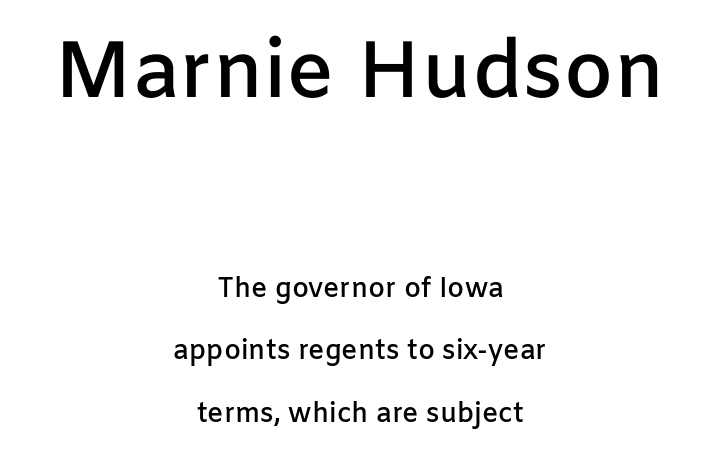
Proportional: the letters do not fall into vertical columns. Heft: intermediate — a semibold. The leading is generous, giving the passage an open texture. Examine the stroke ends and you'll find no serifs. Large over small — that's the arrangement of the two blocks here.
